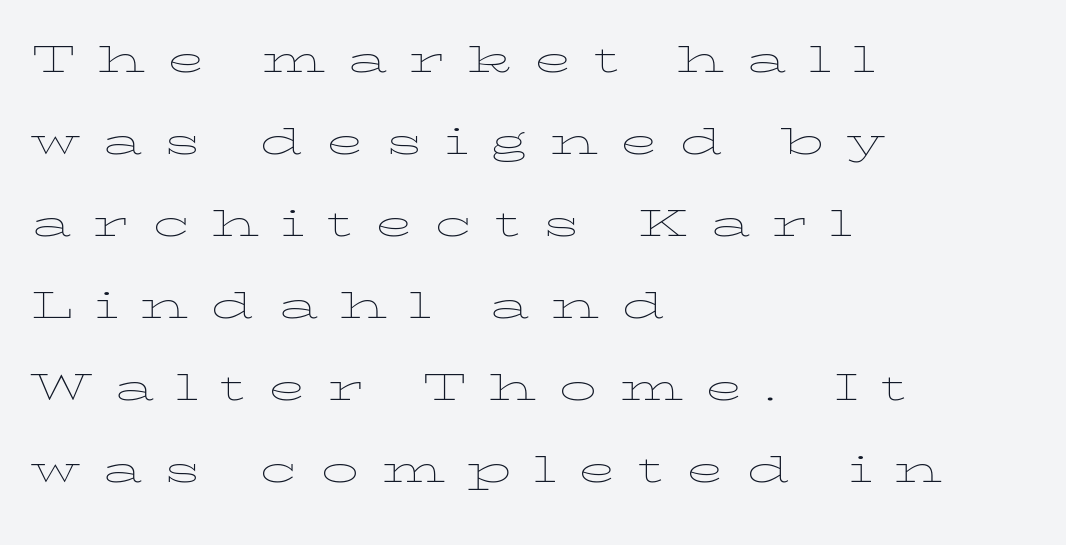
The baseline area is clear. These lines were composed using upright roman letters. These lines have a slow, spaced-out rhythm from letter to letter. The rows are spaced the way most documents space them. The rag falls on the right side of this text block.
